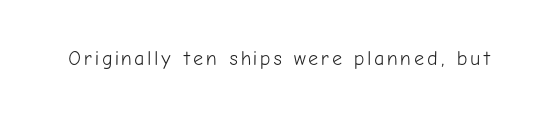
Q: Is the text bold? A: No.
Q: Is the text italic (slanted)? A: No, it is upright.
Q: Is the text underlined? A: No.
